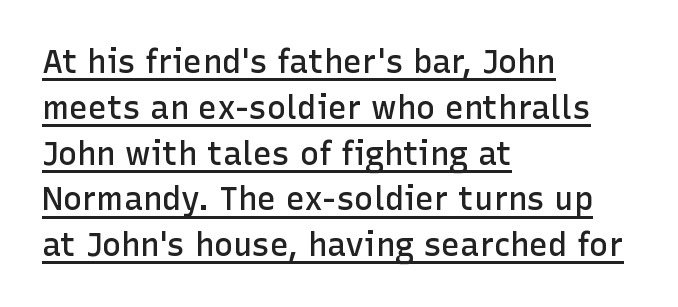
{"serif": "no", "italic": "no", "bold": "semi", "weight": "semibold", "width": "normal", "stroke_contrast": "low", "x_height": "medium", "monospaced": "no", "underline": "yes", "align": "left", "line_spacing": "normal", "line_spacing_ratio": 1.43, "letter_spacing": "normal", "letter_spacing_em": 0.0, "glyph_px": 32}
